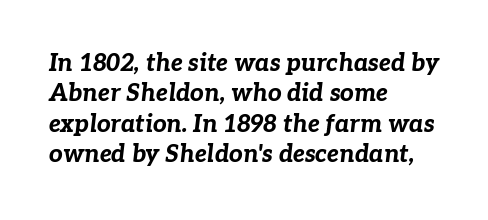
A typesetter would call this leading conventional body-copy spacing. The sample has been set heavy, in full bold. The space directly below the letters is spotless. Every character sits at an angle, as italics do.
